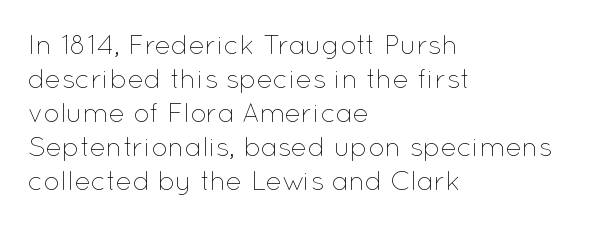
Vertically, the passage feels balanced, rows spaced as you'd expect. The strip under each line holds only bare page. Weight: in the light-to-regular range. Glyph-to-glyph distance matches everyday printed text.
